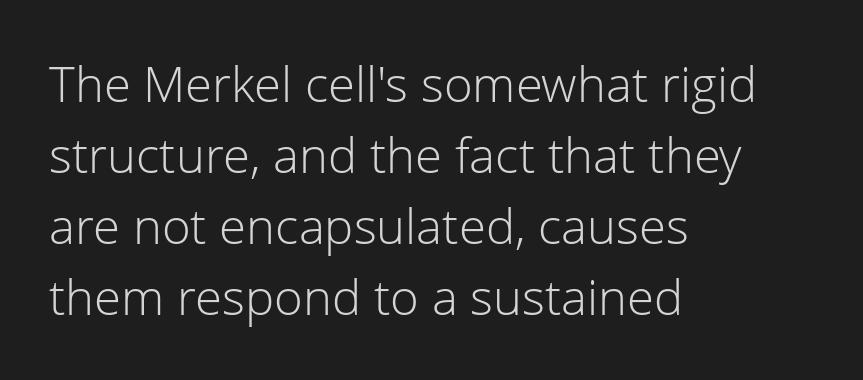
Q: Is the text bold? A: No.
Q: Is the text italic (slanted)? A: No, it is upright.
Q: Is the typeface a serif or a sans-serif typeface? A: Sans-serif.
Q: Is the text underlined? A: No.
Q: How is the paragraph aligned? A: Left-aligned.
Q: Is the spacing between letters normal or unusually wide? A: Normal.
Q: Is the spacing between lines tight, normal or loose? A: Normal.
Q: Width (condensed, normal, or wide)? A: Normal.
Q: Stroke contrast? A: Low.
Q: x-height? A: Medium.
Q: Monospaced? A: No.
